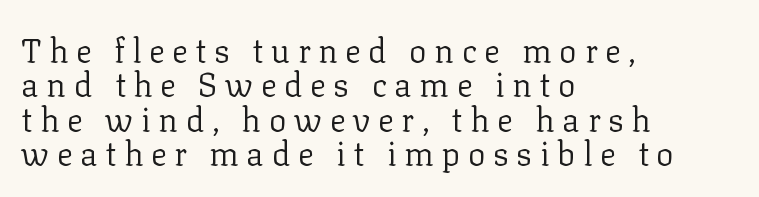
{"serif": "yes", "italic": "no", "bold": "no", "weight": "regular", "width": "normal", "stroke_contrast": "low", "x_height": "medium", "monospaced": "no", "underline": "no", "align": "left", "line_spacing": "tight", "line_spacing_ratio": 1.04, "letter_spacing": "wide", "letter_spacing_em": 0.23, "glyph_px": 33}
